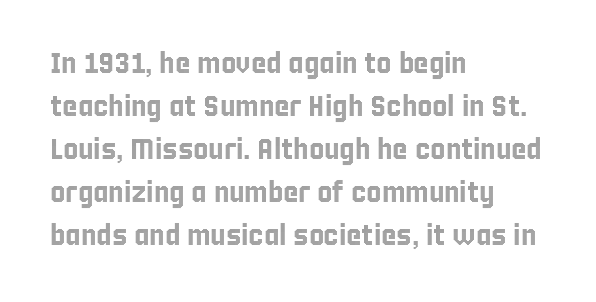
Q: Is the text italic (slanted)? A: No, it is upright.
Q: Is the text underlined? A: No.
Q: How is the paragraph aligned? A: Left-aligned.
Q: Is the spacing between letters normal or unusually wide? A: Normal.
Q: Is the spacing between lines tight, normal or loose? A: Normal.
Q: Width (condensed, normal, or wide)? A: Condensed.
Q: x-height? A: Large.
Q: Monospaced? A: No.
